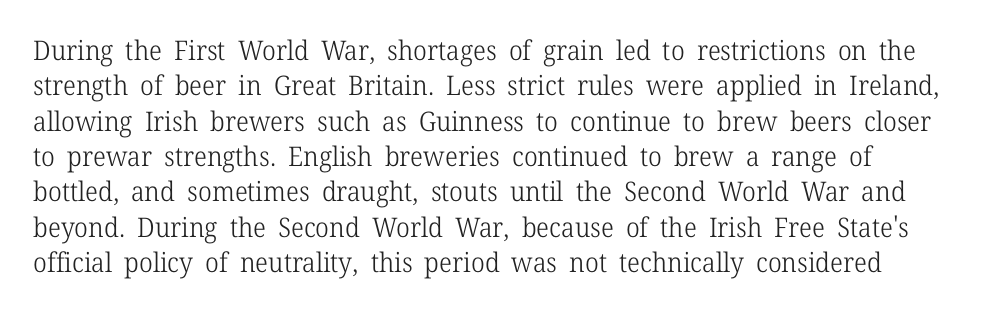
The image shows 27 px text type, upright; set normal line spacing (1.31x), normal letter spacing, not underlined.
